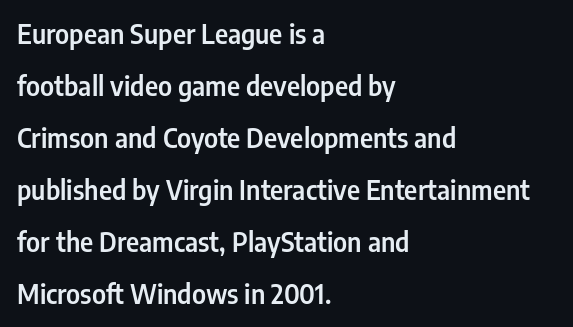
{"italic": "no", "underline": "no", "align": "left", "line_spacing": "loose", "line_spacing_ratio": 2.0, "letter_spacing": "normal", "letter_spacing_em": 0.0, "glyph_px": 26}
